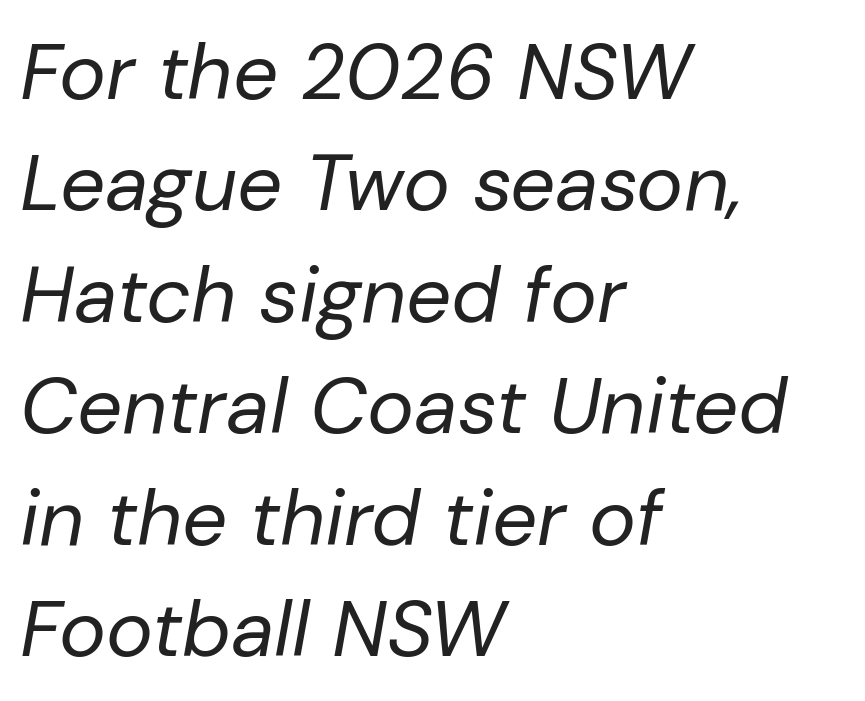
{"italic": "yes", "lean": "right", "slant_degrees": 10, "bold": "no", "weight": "regular", "width": "normal", "stroke_contrast": "low", "x_height": "medium", "monospaced": "no", "underline": "no", "align": "left", "line_spacing": "normal", "line_spacing_ratio": 1.41, "letter_spacing": "normal", "letter_spacing_em": 0.0, "glyph_px": 79}
